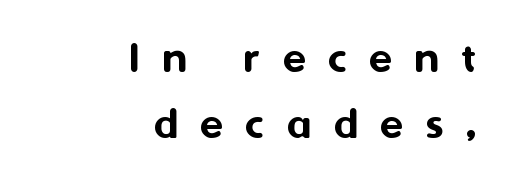
{"serif": "no", "italic": "no", "width": "normal", "stroke_contrast": "medium", "x_height": "medium", "monospaced": "no", "underline": "no", "align": "right", "line_spacing": "normal", "line_spacing_ratio": 1.4, "letter_spacing": "wide", "letter_spacing_em": 0.48, "glyph_px": 47}
